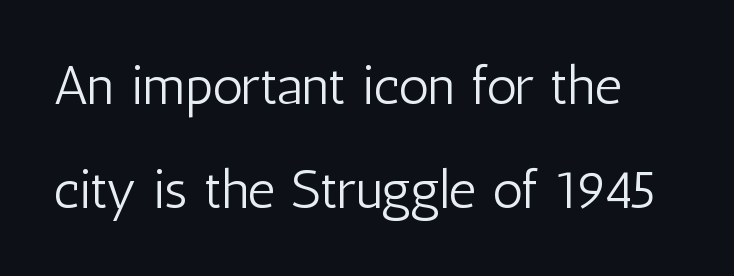
The image shows 54 px light, condensed sans-serif type, upright; set loose line spacing (1.93x), normal letter spacing, not underlined; low stroke contrast and a medium x-height.
